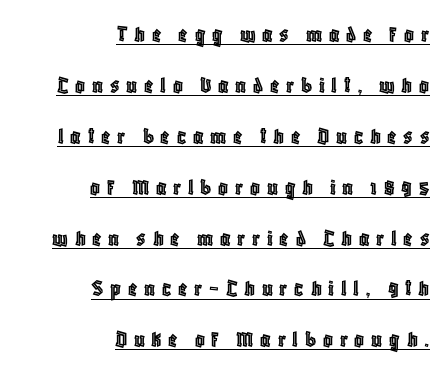
The image shows 24 px text type, upright; set right-aligned, loose line spacing (2.12x), unusually wide letter spacing (+0.28 em), underlined.
